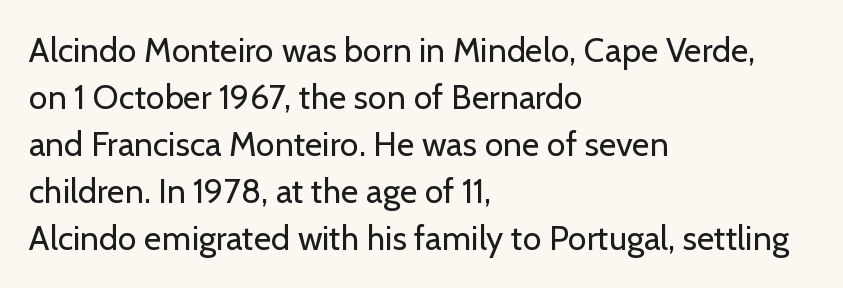
The image shows 34 px regular-weight sans-serif type, upright; set left-aligned, normal line spacing (1.38x), normal letter spacing, not underlined; low stroke contrast and a medium x-height.
